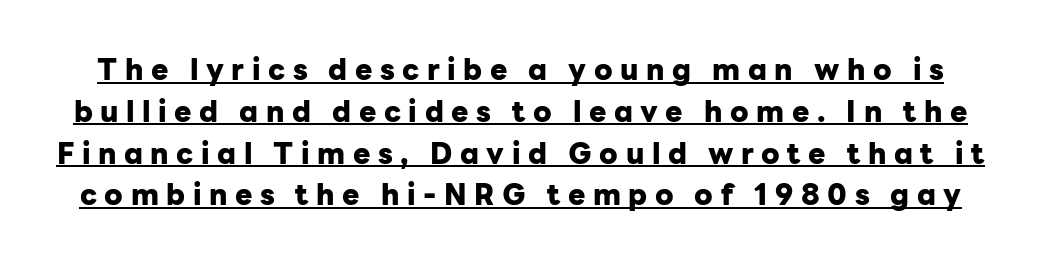
Q: Is the text bold? A: Yes.
Q: Is the text italic (slanted)? A: No, it is upright.
Q: Is the typeface a serif or a sans-serif typeface? A: Sans-serif.
Q: Is the text underlined? A: Yes.
Q: Is the spacing between letters normal or unusually wide? A: Unusually wide.
Q: Is the spacing between lines tight, normal or loose? A: Normal.
Q: Width (condensed, normal, or wide)? A: Normal.
Q: Stroke contrast? A: Low.
Q: x-height? A: Medium.
Q: Monospaced? A: No.
